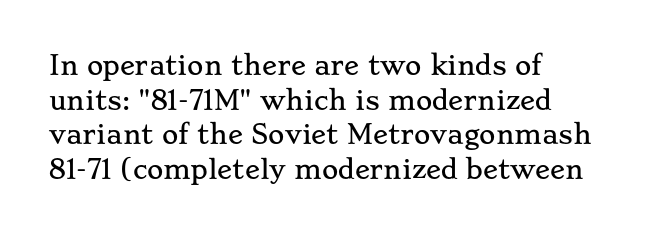
The image shows 25 px text type, upright; set left-aligned, normal line spacing (1.39x), normal letter spacing, not underlined.
